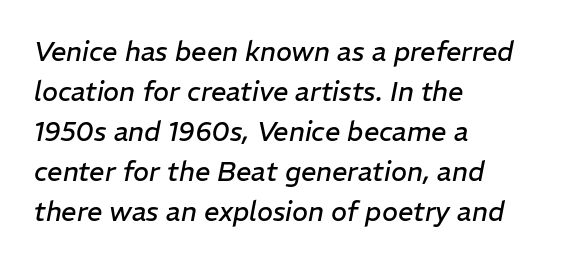
The image shows 27 px text type, italic (leaning right); set left-aligned, normal line spacing (1.48x), normal letter spacing, not underlined.
